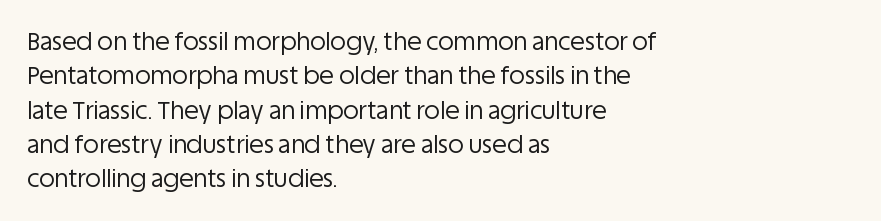
Q: Is the text bold? A: No.
Q: Is the text italic (slanted)? A: No, it is upright.
Q: Is the text underlined? A: No.
Q: How is the paragraph aligned? A: Left-aligned.
Q: Is the spacing between letters normal or unusually wide? A: Normal.
Q: Is the spacing between lines tight, normal or loose? A: Normal.
